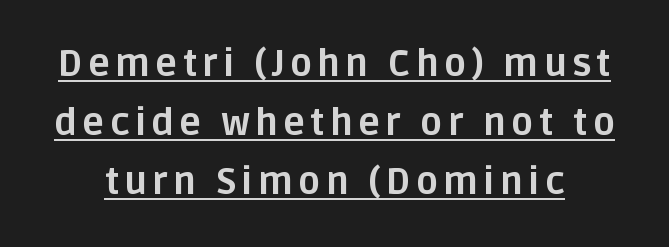
Rendered with straight, roman letterforms. The passage shown is underscored from start to finish. Thick stems and heavy bowls — unmistakably bold. Regarding serifs, this sample does without them. A normal amount of white space separates one row of letters from the next.
